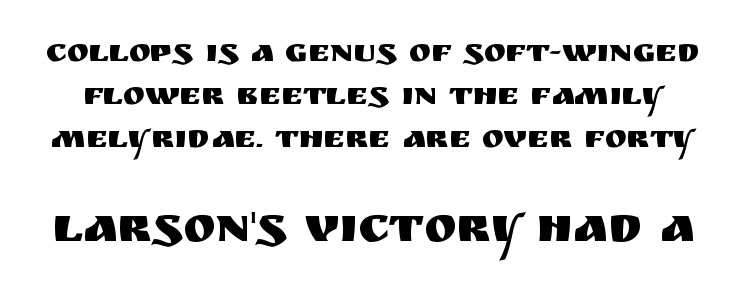
The block sitting lower on the canvas is the one with enlarged characters. A normal amount of white space separates one row of letters from the next. Glyph-to-glyph distance matches everyday printed text. Note the varied advance widths — an 'i' is clearly narrower than an 'm'.
